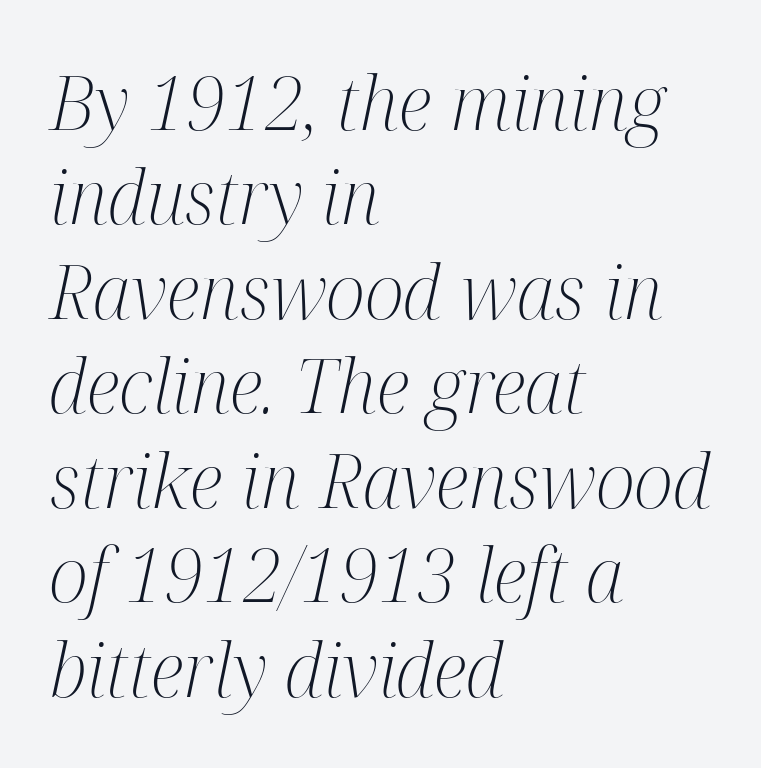
Q: Is the text bold? A: No.
Q: Is the text italic (slanted)? A: Yes, it leans right by about 12 degrees.
Q: Is the typeface a serif or a sans-serif typeface? A: Serif.
Q: Is the text underlined? A: No.
Q: How is the paragraph aligned? A: Left-aligned.
Q: Is the spacing between letters normal or unusually wide? A: Normal.
Q: Is the spacing between lines tight, normal or loose? A: Normal.
Q: Width (condensed, normal, or wide)? A: Condensed.
Q: Stroke contrast? A: Medium.
Q: x-height? A: Medium.
Q: Monospaced? A: No.
